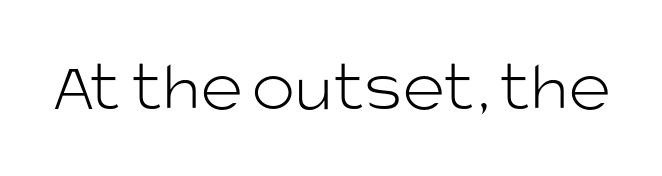
A typesetter would call this proportional, since set widths differ per character. This rendering employs a face without finishing strokes, i.e., a sans-serif. Honestly, the letter spacing is just normal — you wouldn't notice it. The passage shown is not bold in any degree. The zone under the glyphs is completely vacant. Italic: no, the glyphs are upright roman.
